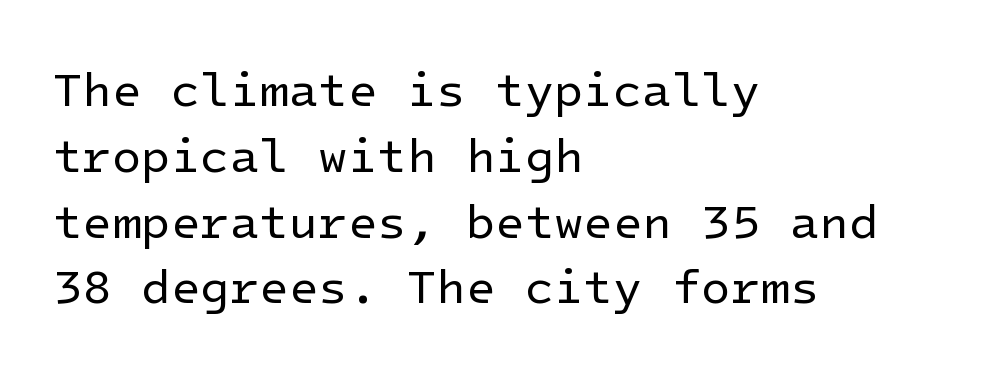
The space beneath each line is pristine and unruled. This is roman type, the default non-slanted kind. Does the copy run flush right? No — it runs flush left. Words appear dense and cohesive because spacing is normal. Compared with a typical body face, this is equally light or lighter still.
